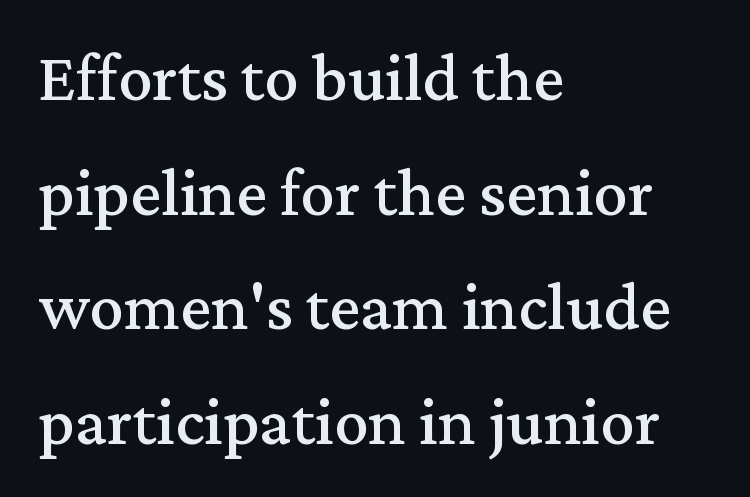
Q: Is the text italic (slanted)? A: No, it is upright.
Q: Is the typeface a serif or a sans-serif typeface? A: Serif.
Q: Is the text underlined? A: No.
Q: How is the paragraph aligned? A: Left-aligned.
Q: Is the spacing between letters normal or unusually wide? A: Normal.
Q: Is the spacing between lines tight, normal or loose? A: Normal.
Q: Width (condensed, normal, or wide)? A: Normal.
Q: Stroke contrast? A: Medium.
Q: x-height? A: Medium.
Q: Monospaced? A: No.
